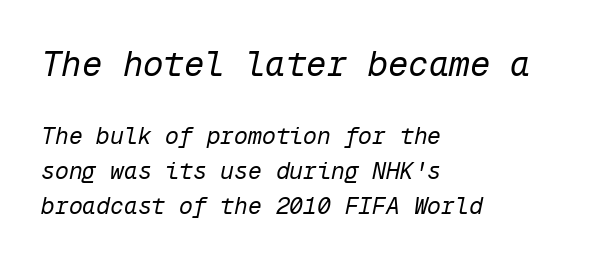
The image shows 34 px regular-weight type, italic (leaning right), monospaced; set left-aligned, normal line spacing (1.52x), normal letter spacing, not underlined; the first (top) block is 1.48x larger; low stroke contrast and a medium x-height.
